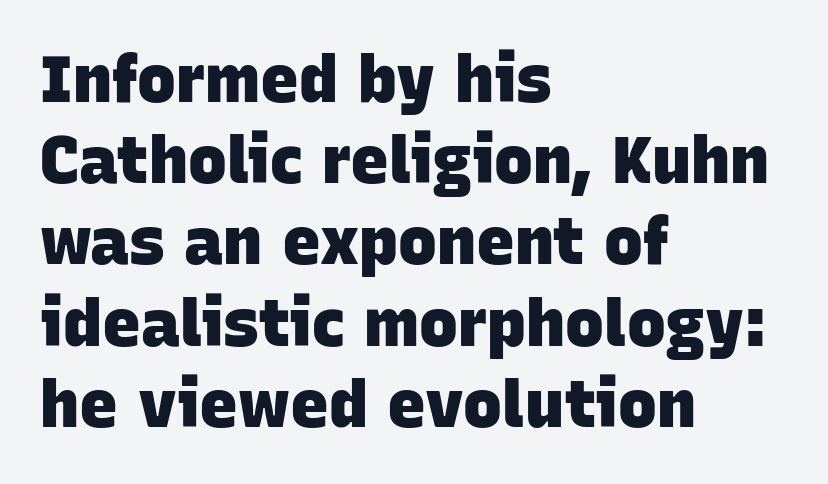
{"serif": "no", "bold": "yes", "weight": "heavy", "width": "normal", "stroke_contrast": "low", "x_height": "large", "monospaced": "no", "underline": "no", "align": "left", "line_spacing": "normal", "line_spacing_ratio": 1.25, "letter_spacing": "normal", "letter_spacing_em": 0.0, "glyph_px": 65}
